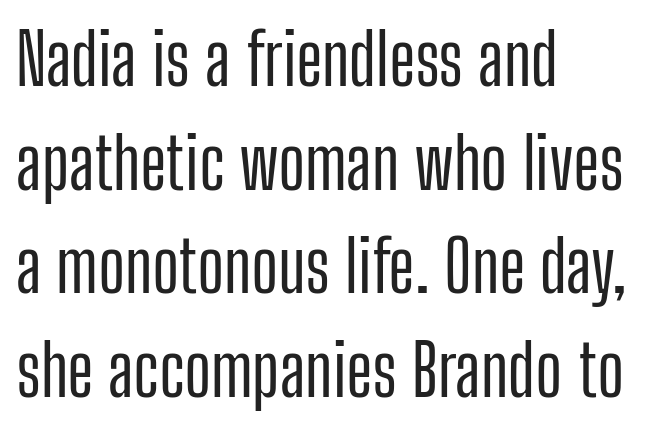
Is the block centered? No — it sits flush against the left margin. Standard letterfit; no display-style spreading of the glyphs. The foot of each line stays bare and open. A typesetter would call this proportional, since set widths differ per character. Each new line begins a customary step beneath the previous one.
